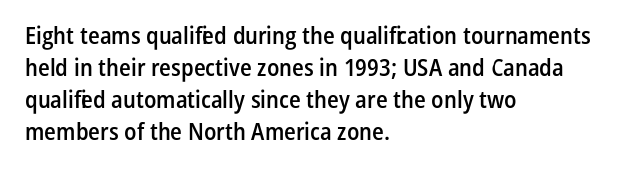
The foot of each line stays bare and open. Weight check: semibold — heavier than regular, not quite bold. Summary of vertical rhythm: regular, with standard interline spacing. Alignment: flush left.
